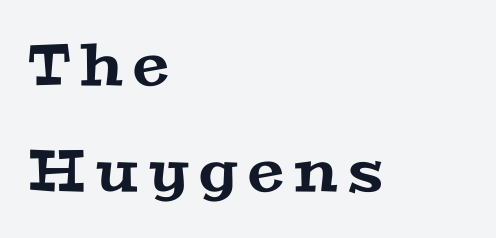
The image shows 58 px wide serif type; set left-aligned, line spacing 1.82x, not underlined; medium stroke contrast and a medium x-height.
